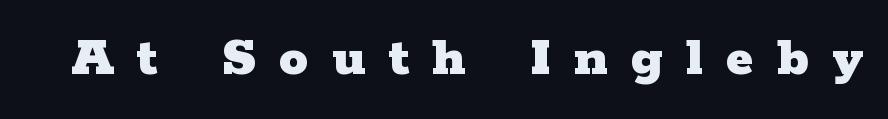
{"serif": "yes", "italic": "no", "bold": "yes", "weight": "heavy", "width": "wide", "stroke_contrast": "low", "x_height": "medium", "monospaced": "no", "underline": "no", "letter_spacing": "wide", "letter_spacing_em": 0.4, "glyph_px": 58}
